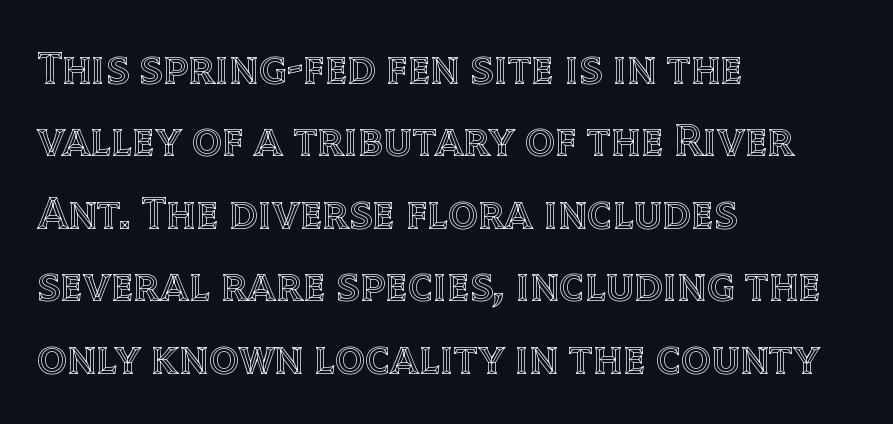
{"italic": "no", "width": "normal", "x_height": "large", "monospaced": "no", "underline": "no", "align": "left", "line_spacing": "normal", "line_spacing_ratio": 1.54, "letter_spacing": "normal", "letter_spacing_em": 0.0, "glyph_px": 47}
